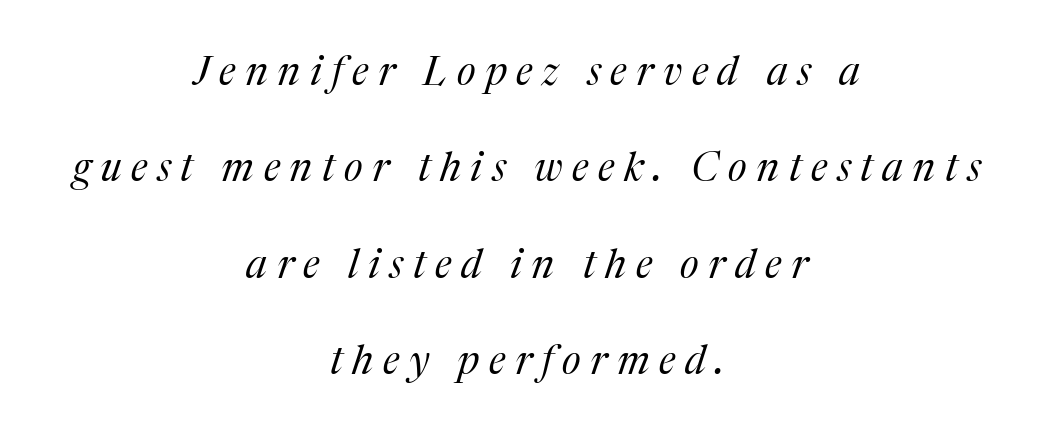
The passage shown leans; its letterforms are oblique. Here the glyphs are tracked loosely, breaking word shapes into spaced letters. Horizontally, the lines are justified to the midpoint only. The glyphs are unaccompanied by any horizontal stroke below them.
